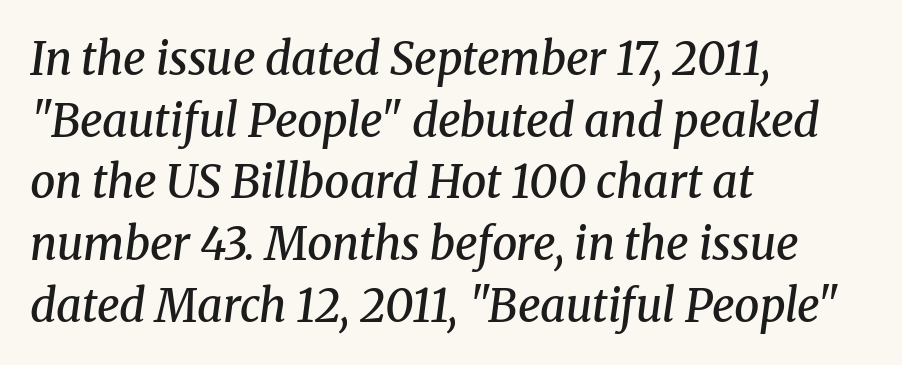
Q: Is the text bold? A: Semi-bold.
Q: Is the text italic (slanted)? A: Yes, it leans right by about 8 degrees.
Q: Is the typeface a serif or a sans-serif typeface? A: Serif.
Q: Is the text underlined? A: No.
Q: How is the paragraph aligned? A: Left-aligned.
Q: Is the spacing between letters normal or unusually wide? A: Normal.
Q: Is the spacing between lines tight, normal or loose? A: Normal.
Q: Width (condensed, normal, or wide)? A: Normal.
Q: Stroke contrast? A: Medium.
Q: x-height? A: Medium.
Q: Monospaced? A: No.
